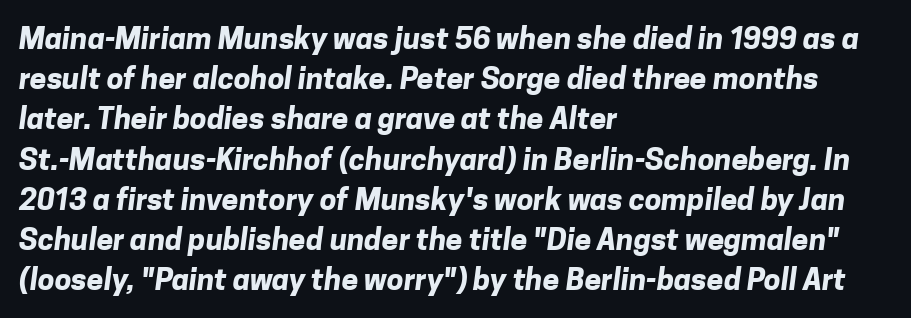
What stands out about the letter spacing? Nothing — it is the standard amount. This sample is left-justified, so line endings fall wherever the words run out. The space beneath each line is pristine and unruled. Do the characters align in a grid? No, the font is proportional. Serifs: no, the terminals of the letterforms are clean. Regular leading.
